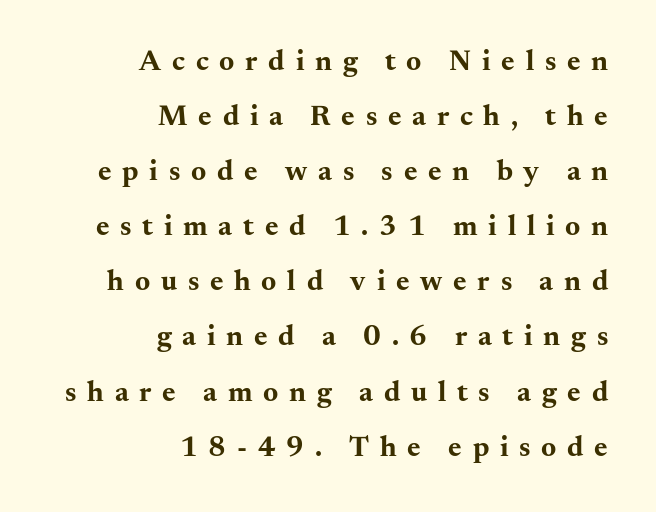
Honestly, there is no underline to notice here at all. The rendering uses a large line-height, opening up the rows. Note the varied advance widths — an 'i' is clearly narrower than an 'm'. Type style note: has serifs.
